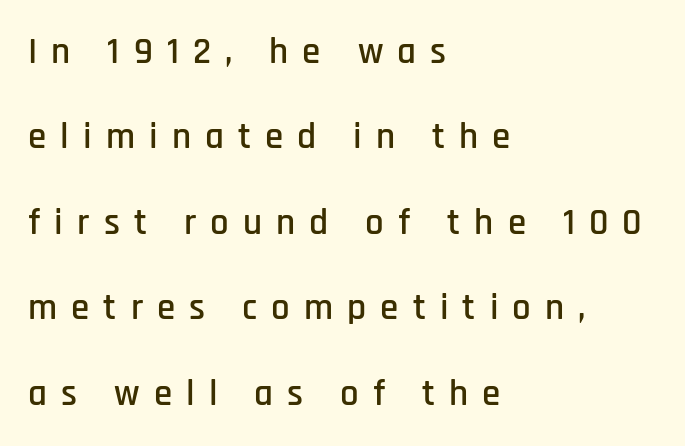
Q: Is the text italic (slanted)? A: No, it is upright.
Q: Is the typeface a serif or a sans-serif typeface? A: Sans-serif.
Q: Is the text underlined? A: No.
Q: How is the paragraph aligned? A: Left-aligned.
Q: Is the spacing between letters normal or unusually wide? A: Unusually wide.
Q: Is the spacing between lines tight, normal or loose? A: Loose.
Q: Width (condensed, normal, or wide)? A: Condensed.
Q: Stroke contrast? A: Low.
Q: x-height? A: Large.
Q: Monospaced? A: No.
